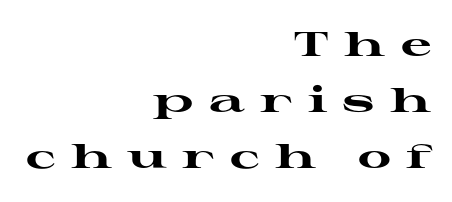
Q: Is the text bold? A: Yes.
Q: Is the text italic (slanted)? A: No, it is upright.
Q: Is the typeface a serif or a sans-serif typeface? A: Serif.
Q: Is the text underlined? A: No.
Q: How is the paragraph aligned? A: Right-aligned.
Q: Is the spacing between letters normal or unusually wide? A: Unusually wide.
Q: Is the spacing between lines tight, normal or loose? A: Normal.
Q: Width (condensed, normal, or wide)? A: Wide.
Q: Stroke contrast? A: High.
Q: x-height? A: Medium.
Q: Monospaced? A: No.
